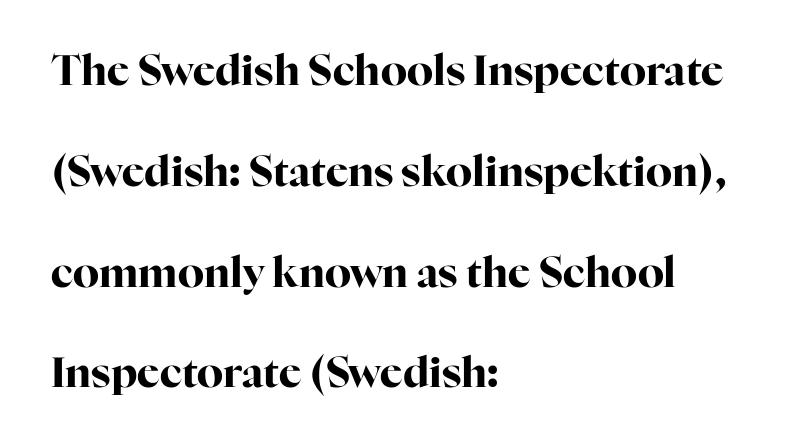
Do the characters align in a grid? No, the font is proportional. The lettering stays uniformly vertical, giving the passage a roman look. The designer dialed line spacing up above the default. Heavy, bold letterforms. Descenders hang freely into open space. A typesetter would label this face a serif.
